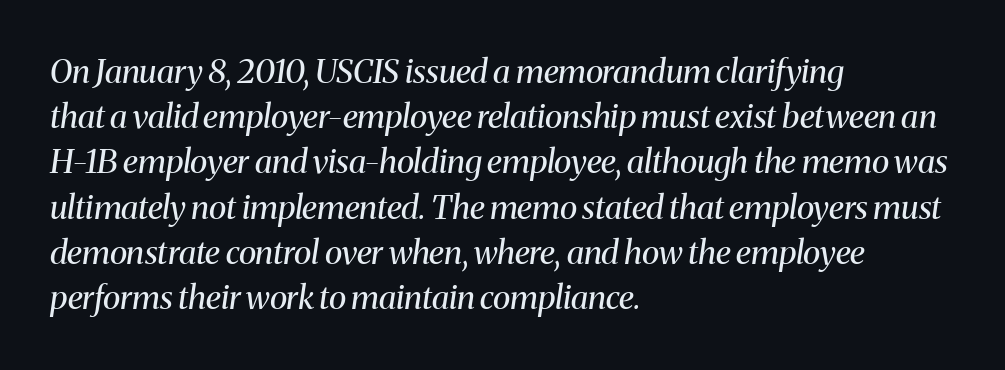
Between one letter and the next there's only the usual sliver of space. A classic flush-left, rag-right setting is used for this passage. Think of a printed novel: that variable character pitch is what you see here. To sum up the face: it has serifs. Characters are canted at an angle relative to the baseline's perpendicular. Underlining? Definitely not there.
